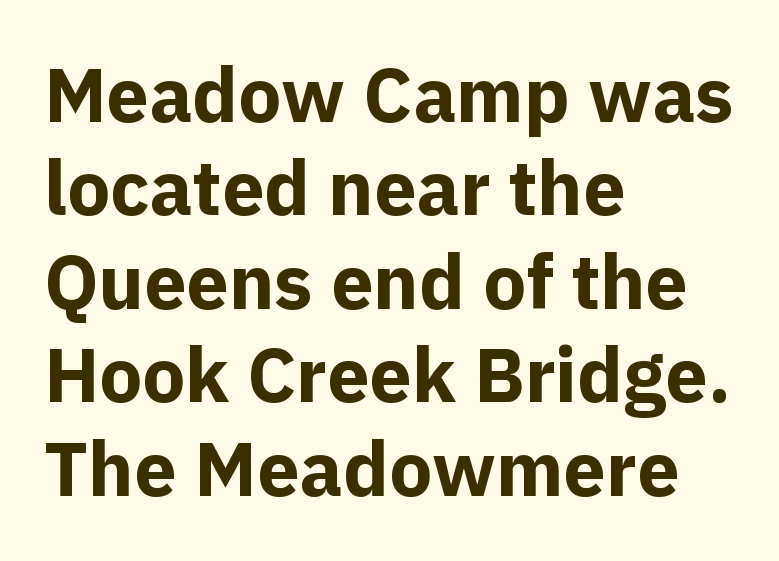
Layout note: lines flush left. Here the glyphs are tracked normally, forming tight word shapes. The font is running at its bold setting. Think of a printed novel: that variable character pitch is what you see here.
